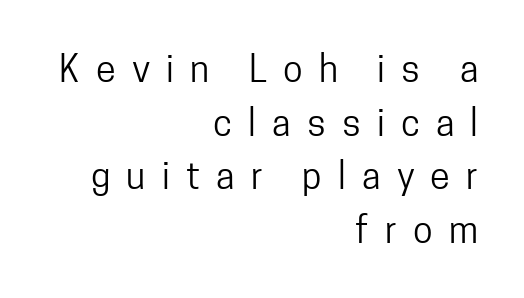
The image shows 36 px regular-weight, condensed sans-serif type, upright; set right-aligned, normal line spacing (1.49x), unusually wide letter spacing (+0.45 em), not underlined; low stroke contrast and a medium x-height.
